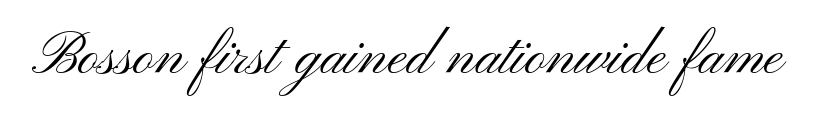
Type without underlining. Serif or sans? Sans — the stroke terminals are bare. Spacing between characters is what you'd get straight out of the box. The passage shown is typed in a proportional face where columns would drift.
